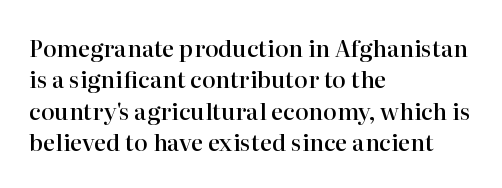
{"italic": "no", "bold": "semi", "underline": "no", "align": "left", "line_spacing": "normal", "line_spacing_ratio": 1.36, "letter_spacing": "normal", "letter_spacing_em": 0.0, "glyph_px": 23}
